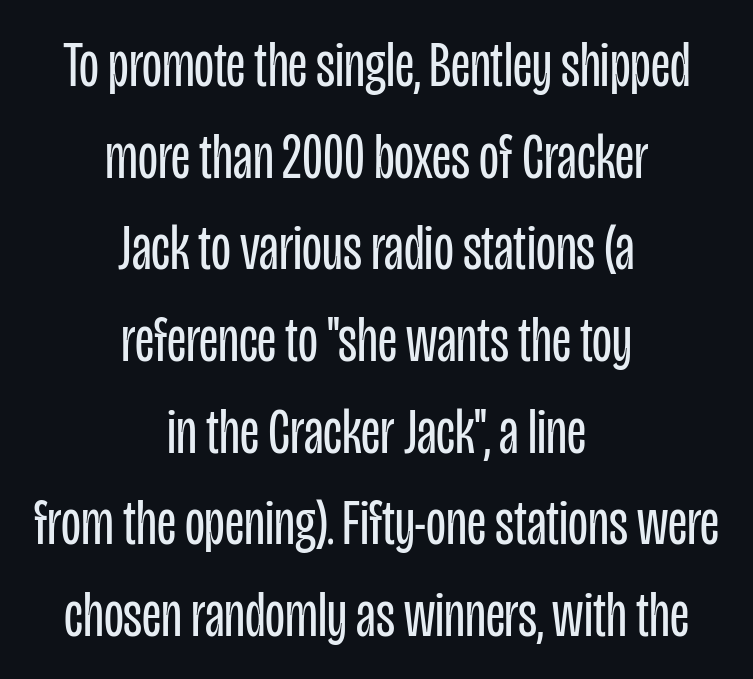
{"serif": "no", "italic": "no", "bold": "no", "weight": "regular", "width": "condensed", "stroke_contrast": "low", "x_height": "large", "monospaced": "no", "underline": "no", "align": "center", "line_spacing": "normal", "line_spacing_ratio": 1.41, "letter_spacing": "normal", "letter_spacing_em": 0.0, "glyph_px": 65}
